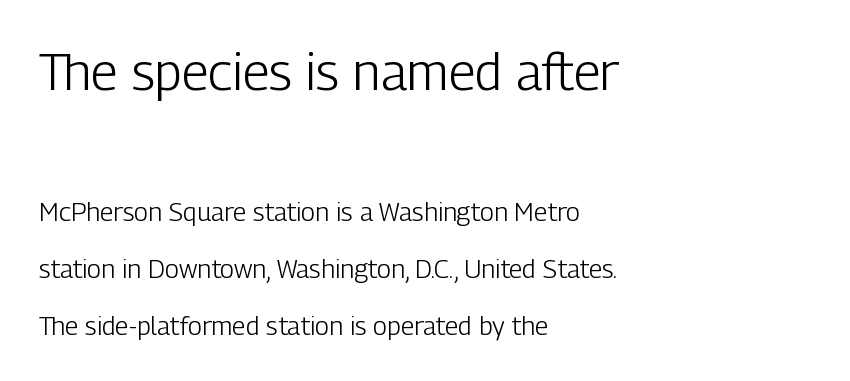
Q: Is the text bold? A: No.
Q: Is the text italic (slanted)? A: No, it is upright.
Q: Is the typeface a serif or a sans-serif typeface? A: Sans-serif.
Q: Is the text underlined? A: No.
Q: How is the paragraph aligned? A: Left-aligned.
Q: Is the spacing between letters normal or unusually wide? A: Normal.
Q: Is the spacing between lines tight, normal or loose? A: Loose.
Q: Which block of text is set in a larger size, the first (top) or the second (bottom)? A: The first (top) one.
Q: Width (condensed, normal, or wide)? A: Condensed.
Q: Stroke contrast? A: Low.
Q: x-height? A: Medium.
Q: Monospaced? A: No.
